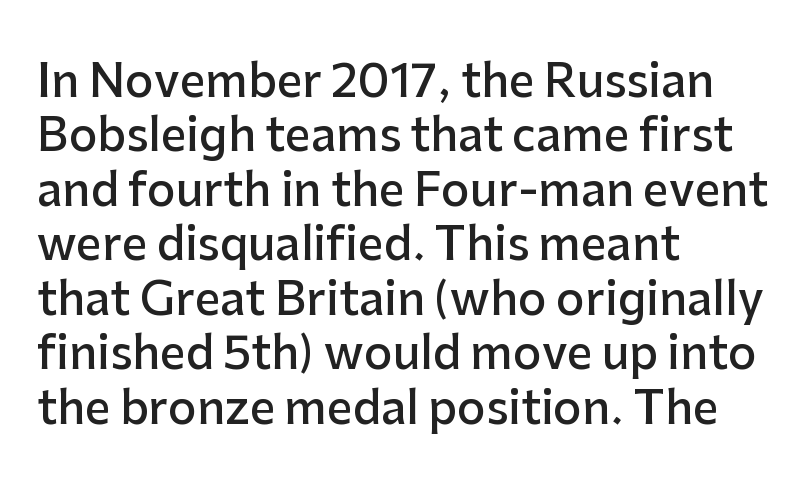
This is roman type, the default non-slanted kind. Honestly, there is no underline to notice here at all. The passage shown has conventional tracking throughout. Is this a sans? Yes — the strokes have no serifs. The paragraph shown leans on its left margin. On the weight axis this lands at semibold, roughly 600.
